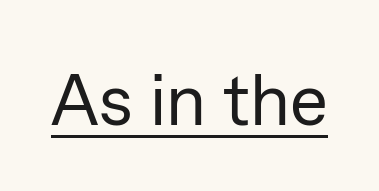
{"serif": "no", "italic": "no", "bold": "no", "weight": "regular", "width": "normal", "stroke_contrast": "low", "x_height": "medium", "monospaced": "no", "underline": "yes", "letter_spacing": "normal", "letter_spacing_em": 0.0, "glyph_px": 72}
